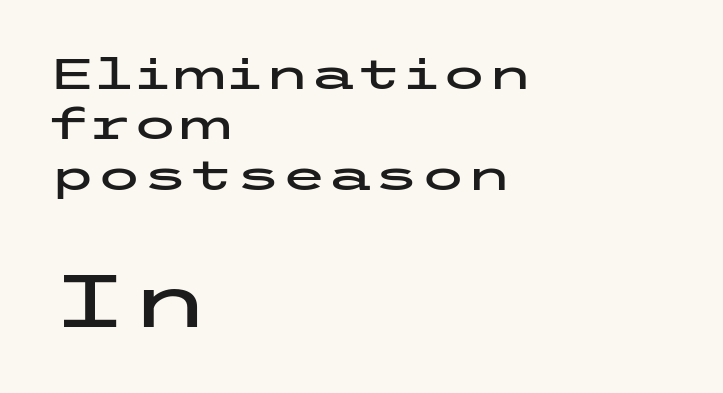
Q: Is the text italic (slanted)? A: No, it is upright.
Q: Is the typeface a serif or a sans-serif typeface? A: Sans-serif.
Q: Is the text underlined? A: No.
Q: How is the paragraph aligned? A: Left-aligned.
Q: Is the spacing between letters normal or unusually wide? A: Normal.
Q: Which block of text is set in a larger size, the first (top) or the second (bottom)? A: The second (bottom) one.
Q: Width (condensed, normal, or wide)? A: Wide.
Q: Stroke contrast? A: Low.
Q: x-height? A: Medium.
